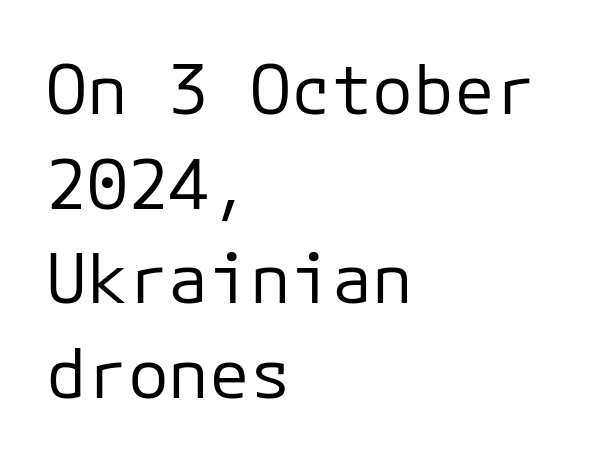
The image shows 68 px regular-weight sans-serif type, upright; set left-aligned, normal line spacing (1.39x), normal letter spacing, not underlined; low stroke contrast and a medium x-height.
